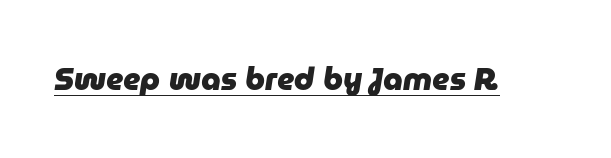
{"italic": "yes", "lean": "right", "slant_degrees": 9, "bold": "yes", "weight": "heavy", "width": "normal", "stroke_contrast": "low", "x_height": "medium", "monospaced": "no", "underline": "yes", "letter_spacing": "normal", "letter_spacing_em": 0.0, "glyph_px": 31}
